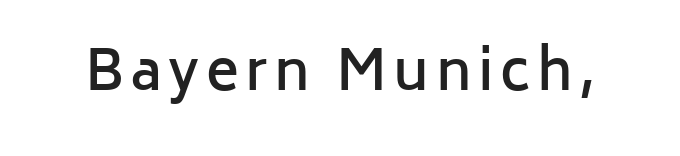
{"serif": "no", "italic": "no", "bold": "semi", "weight": "semibold", "width": "normal", "stroke_contrast": "low", "x_height": "medium", "monospaced": "no", "underline": "no", "glyph_px": 55}
